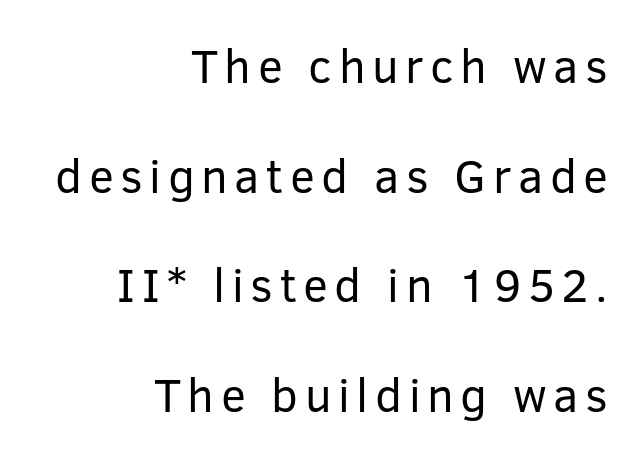
{"serif": "no", "italic": "no", "bold": "no", "weight": "regular", "width": "normal", "stroke_contrast": "low", "x_height": "medium", "monospaced": "no", "underline": "no", "align": "right", "line_spacing": "loose", "line_spacing_ratio": 2.33, "glyph_px": 47}
